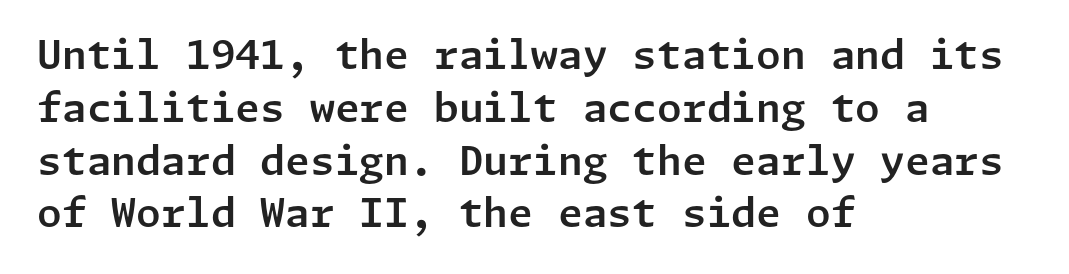
The text was rendered using a sans face with plain stroke endings. Each line starts at the same left margin while the right side varies. Descender tails drop into unmarked territory. Line spacing here is normal. The horizontal fit of the characters is conventional and even. Ascenders rise straight up at ninety degrees.
